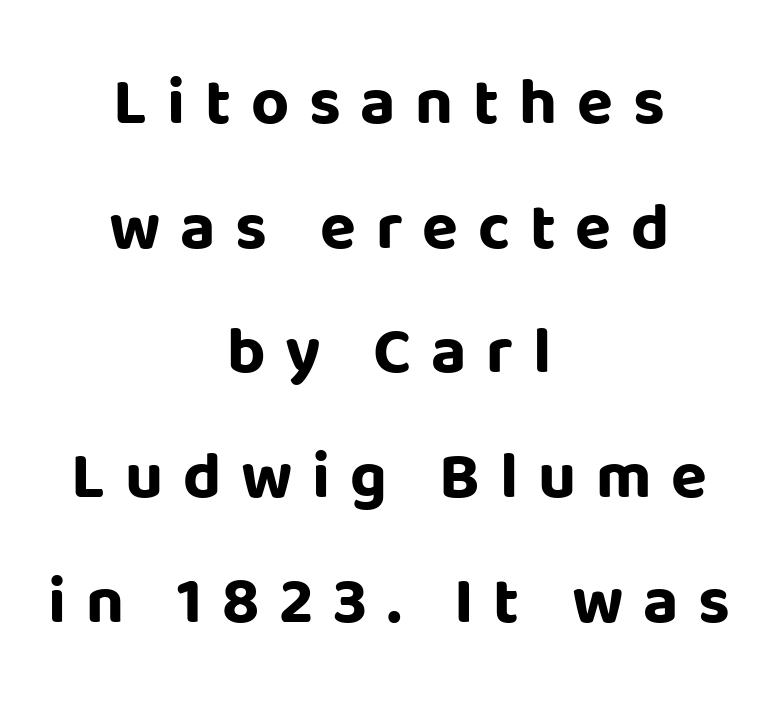
The image shows 66 px bold sans-serif type, upright; set centered, line spacing 1.89x, unusually wide letter spacing (+0.3 em), not underlined; low stroke contrast and a large x-height.
